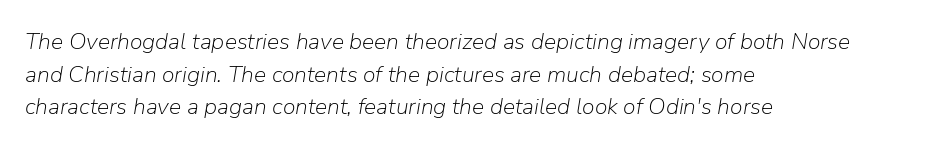
{"italic": "yes", "lean": "right", "slant_degrees": 9, "bold": "no", "underline": "no", "align": "left", "line_spacing": "normal", "line_spacing_ratio": 1.42, "letter_spacing": "normal", "letter_spacing_em": 0.0, "glyph_px": 23}
